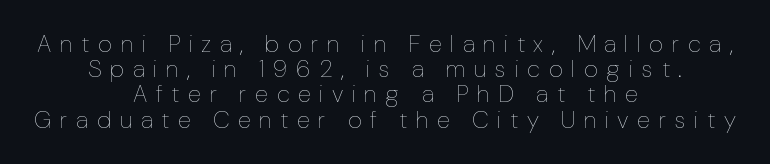
The image shows 24 px text type, upright; set centered, tight line spacing (1.05x), unusually wide letter spacing (+0.36 em), not underlined.
